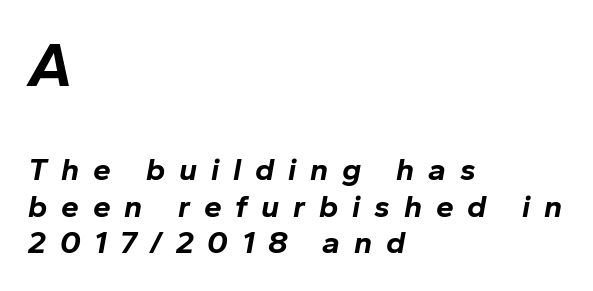
The image shows 63 px bold type, italic (leaning right); set left-aligned, tight line spacing (1.14x), unusually wide letter spacing (+0.43 em), not underlined; the first (top) block is 1.97x larger; low stroke contrast and a medium x-height.
